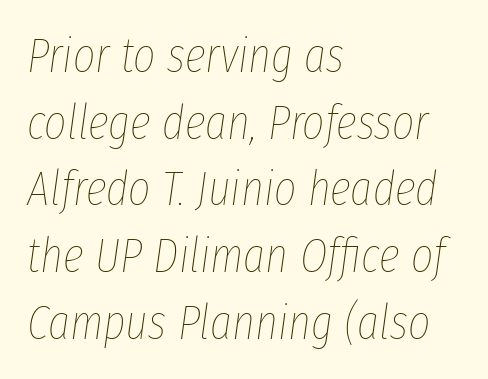
Q: Is the text bold? A: No.
Q: Is the text italic (slanted)? A: Yes, it leans right by about 8 degrees.
Q: Is the text underlined? A: No.
Q: How is the paragraph aligned? A: Left-aligned.
Q: Is the spacing between letters normal or unusually wide? A: Normal.
Q: Is the spacing between lines tight, normal or loose? A: Normal.
Q: Width (condensed, normal, or wide)? A: Condensed.
Q: Stroke contrast? A: Low.
Q: x-height? A: Medium.
Q: Monospaced? A: No.
